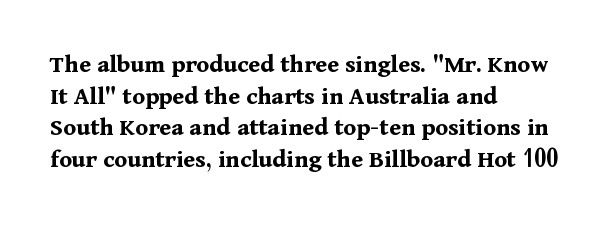
I'd describe the lettering as bold — thick and assertive. Words appear dense and cohesive because spacing is normal. Reading down the block, your eye returns to a fixed left position each line. The lettering holds an erect, upright posture throughout. Descender tails drop into unmarked territory.
